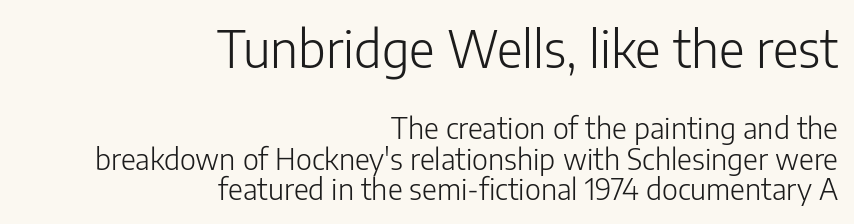
{"serif": "no", "italic": "no", "bold": "no", "weight": "light", "width": "normal", "stroke_contrast": "low", "x_height": "medium", "monospaced": "no", "underline": "no", "align": "right", "line_spacing": "tight", "line_spacing_ratio": 1.06, "letter_spacing": "normal", "letter_spacing_em": 0.0, "larger_block": "first", "size_ratio": 1.72, "glyph_px": 50}
